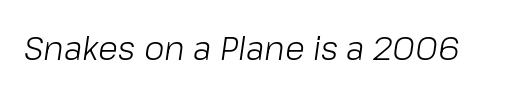
Q: Is the text bold? A: No.
Q: Is the text italic (slanted)? A: Yes, it leans right by about 8 degrees.
Q: Is the text underlined? A: No.
Q: Is the spacing between letters normal or unusually wide? A: Normal.
Q: Width (condensed, normal, or wide)? A: Normal.
Q: Stroke contrast? A: Low.
Q: x-height? A: Medium.
Q: Monospaced? A: No.
